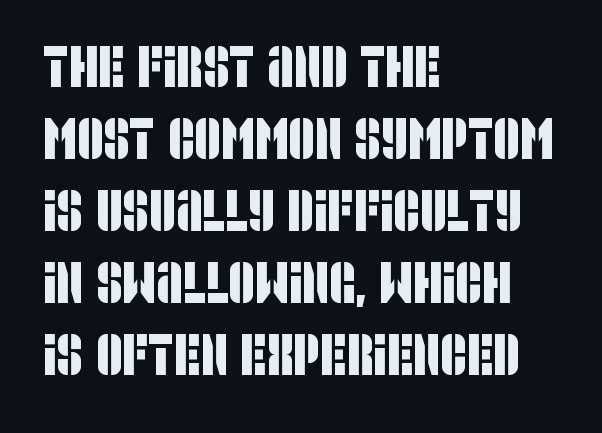
The image shows 58 px condensed sans-serif type; set left-aligned, line spacing 1.24x, normal letter spacing, not underlined; low stroke contrast and a large x-height.
